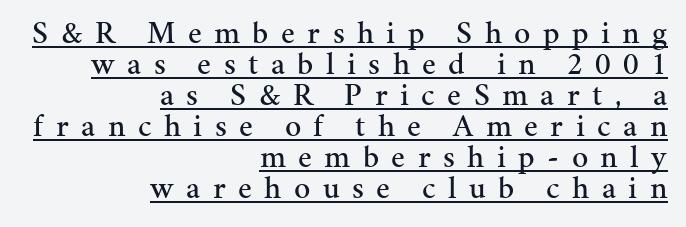
Q: Is the text italic (slanted)? A: No, it is upright.
Q: Is the typeface a serif or a sans-serif typeface? A: Serif.
Q: Is the text underlined? A: Yes.
Q: How is the paragraph aligned? A: Right-aligned.
Q: Is the spacing between letters normal or unusually wide? A: Unusually wide.
Q: Is the spacing between lines tight, normal or loose? A: Tight.
Q: Width (condensed, normal, or wide)? A: Normal.
Q: Stroke contrast? A: Medium.
Q: x-height? A: Medium.
Q: Monospaced? A: No.
